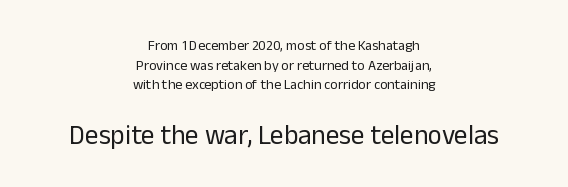
The strokes are not fattened; the text isn't bold. The text block is weighted toward neither margin, spreading evenly from the middle. In terms of letterspacing, this is plain default setting. Words float on clear page, feet unadorned. Interline gaps are of average width in this sample.
